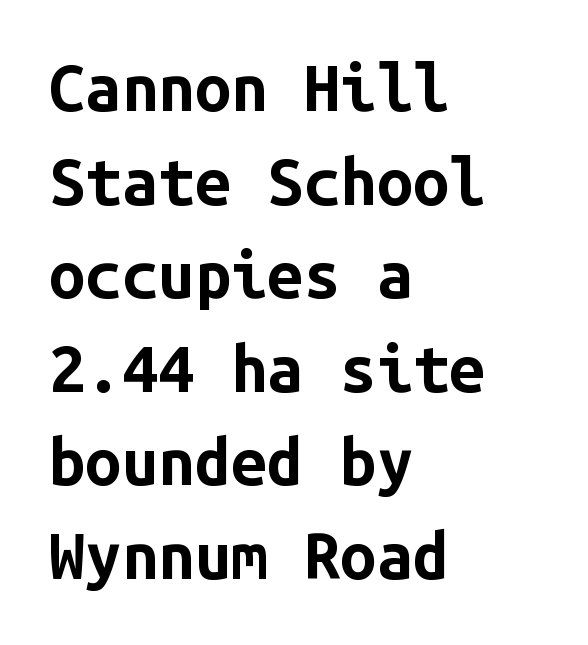
{"serif": "no", "italic": "no", "bold": "yes", "weight": "bold", "width": "normal", "stroke_contrast": "low", "x_height": "medium", "monospaced": "yes", "underline": "no", "align": "left", "line_spacing": "normal", "line_spacing_ratio": 1.44, "letter_spacing": "normal", "letter_spacing_em": 0.0, "glyph_px": 65}
